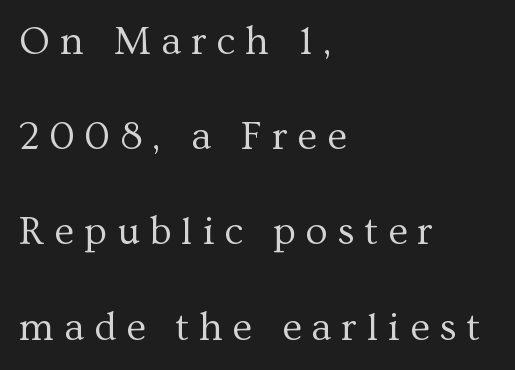
Q: Is the text bold? A: No.
Q: Is the text italic (slanted)? A: No, it is upright.
Q: Is the typeface a serif or a sans-serif typeface? A: Serif.
Q: Is the text underlined? A: No.
Q: How is the paragraph aligned? A: Left-aligned.
Q: Is the spacing between letters normal or unusually wide? A: Unusually wide.
Q: Is the spacing between lines tight, normal or loose? A: Loose.
Q: Width (condensed, normal, or wide)? A: Normal.
Q: Stroke contrast? A: Medium.
Q: x-height? A: Medium.
Q: Monospaced? A: No.
